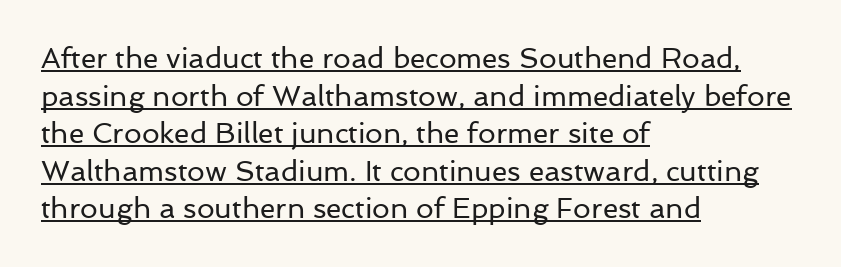
The image shows 28 px regular-weight sans-serif type, upright; set left-aligned, normal line spacing (1.34x), normal letter spacing, underlined; low stroke contrast and a medium x-height.
